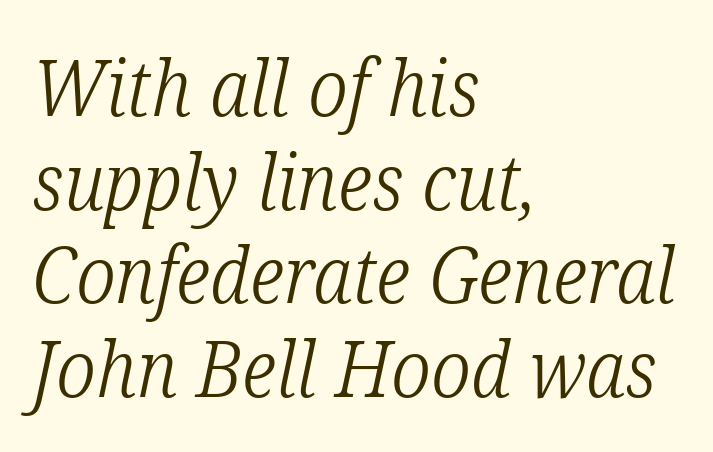
Q: Is the text bold? A: No.
Q: Is the text italic (slanted)? A: Yes, it leans right by about 12 degrees.
Q: Is the typeface a serif or a sans-serif typeface? A: Serif.
Q: Is the text underlined? A: No.
Q: How is the paragraph aligned? A: Left-aligned.
Q: Is the spacing between letters normal or unusually wide? A: Normal.
Q: Width (condensed, normal, or wide)? A: Condensed.
Q: Stroke contrast? A: Low.
Q: x-height? A: Medium.
Q: Monospaced? A: No.
